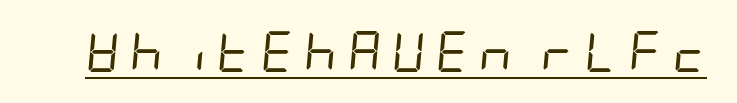
The image shows 41 px regular-weight, condensed type, italic (leaning right); set unusually wide letter spacing (+0.25 em), underlined; low stroke contrast and a large x-height.
